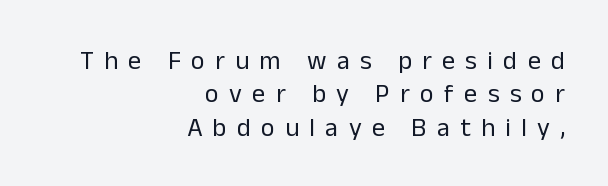
Lines of text with bare space underneath. Line ends are locked; line starts wander. Summary of vertical rhythm: regular, with standard interline spacing. Tracking here is generous; glyphs stand well apart from one another. This sample uses an upright cut, with every glyph sitting square on the baseline.
